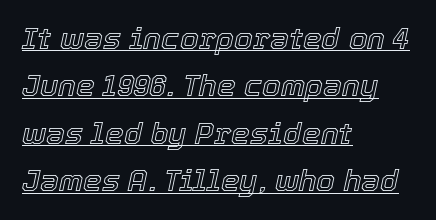
Is the type slanted? Yes — the strokes lean at a clear angle. Baseline-to-baseline distance is the conventional proportion of letter height. This sample uses plain, unmodified letter spacing. The glyphs are accompanied by a horizontal stroke just below them. Left-aligned paragraph, ragged on the right.
